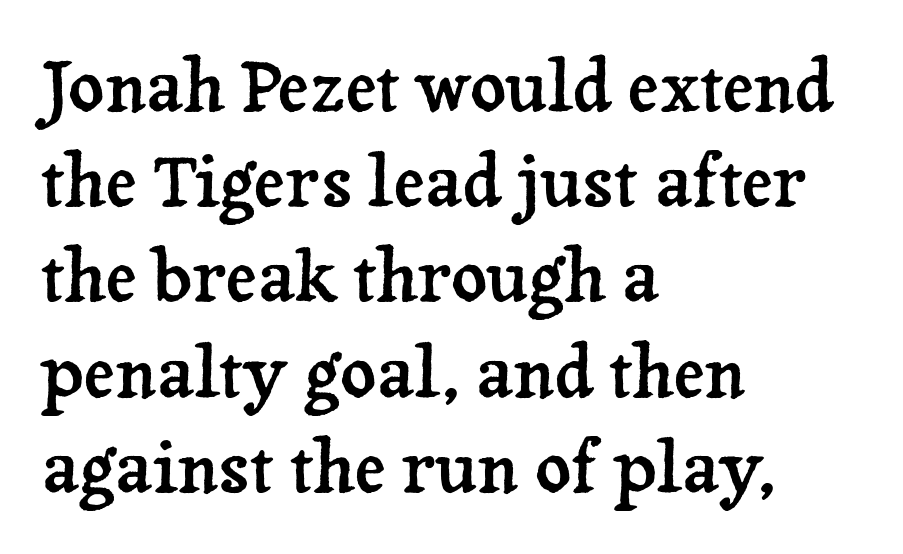
Q: Is the text italic (slanted)? A: No, it is upright.
Q: Is the typeface a serif or a sans-serif typeface? A: Serif.
Q: Is the text underlined? A: No.
Q: How is the paragraph aligned? A: Left-aligned.
Q: Is the spacing between letters normal or unusually wide? A: Normal.
Q: Is the spacing between lines tight, normal or loose? A: Normal.
Q: Width (condensed, normal, or wide)? A: Normal.
Q: Stroke contrast? A: Low.
Q: x-height? A: Medium.
Q: Monospaced? A: No.
